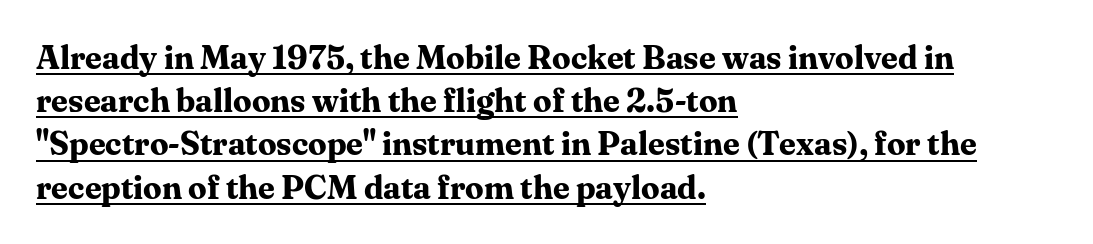
The image shows 33 px bold serif type, upright; set left-aligned, normal line spacing (1.31x), normal letter spacing, underlined; medium stroke contrast and a medium x-height.
